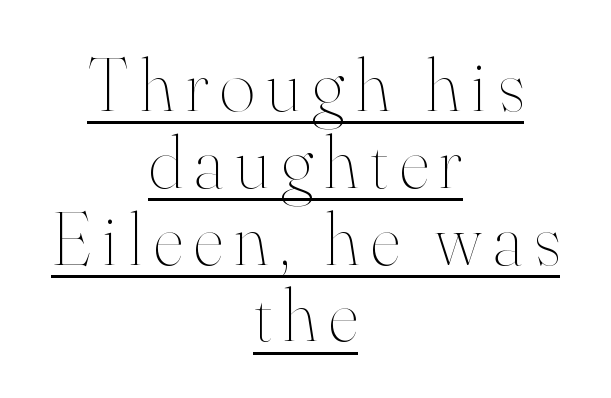
The image shows 76 px thin type, upright; set centered, tight line spacing (1.01x), underlined; high stroke contrast and a small x-height.
